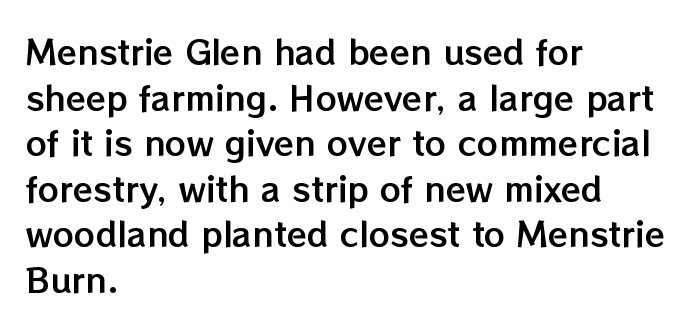
{"italic": "no", "width": "normal", "stroke_contrast": "low", "x_height": "medium", "monospaced": "no", "underline": "no", "align": "left", "line_spacing": "normal", "line_spacing_ratio": 1.38, "letter_spacing": "normal", "letter_spacing_em": 0.0, "glyph_px": 33}
